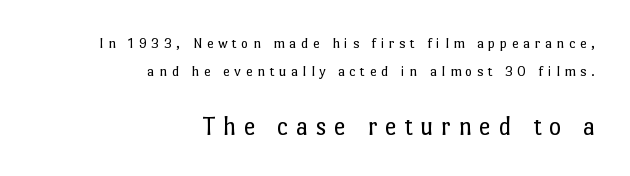
{"italic": "no", "bold": "no", "underline": "no", "align": "right", "line_spacing_ratio": 1.87, "letter_spacing": "wide", "letter_spacing_em": 0.3, "larger_block": "second", "size_ratio": 1.73, "glyph_px": 26}
